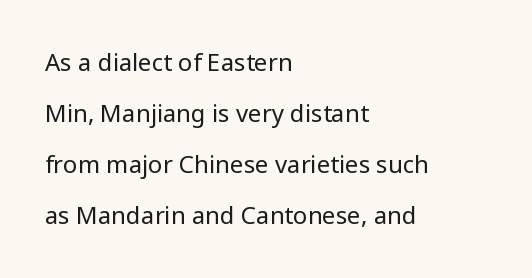
Q: Is the text bold? A: No.
Q: Is the text italic (slanted)? A: No, it is upright.
Q: Is the text underlined? A: No.
Q: How is the paragraph aligned? A: Left-aligned.
Q: Is the spacing between letters normal or unusually wide? A: Normal.
Q: Is the spacing between lines tight, normal or loose? A: Loose.
